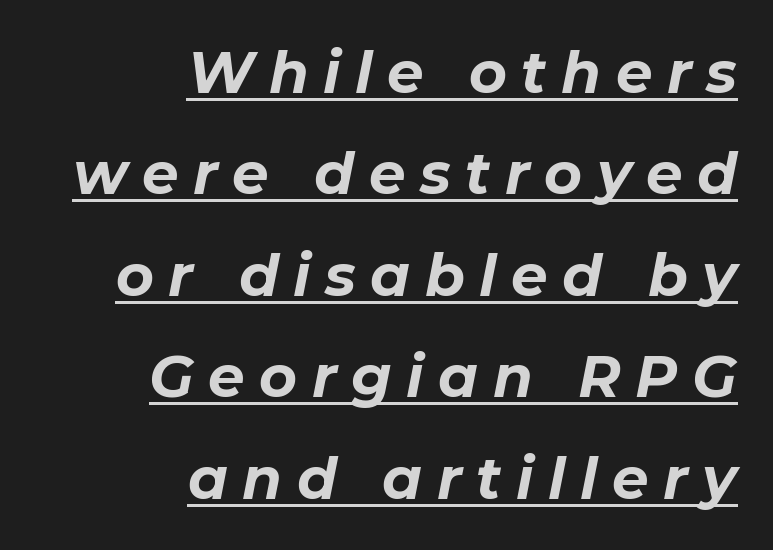
Q: Is the text bold? A: Yes.
Q: Is the text italic (slanted)? A: Yes, it leans right by about 11 degrees.
Q: Is the text underlined? A: Yes.
Q: How is the paragraph aligned? A: Right-aligned.
Q: Is the spacing between letters normal or unusually wide? A: Unusually wide.
Q: Width (condensed, normal, or wide)? A: Normal.
Q: Stroke contrast? A: Low.
Q: x-height? A: Medium.
Q: Monospaced? A: No.
